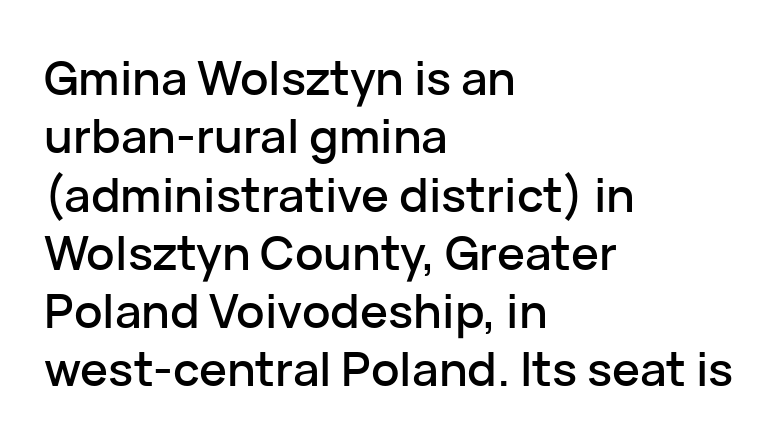
Is there any slant? The stems are plumb. This sample uses plain, unmodified letter spacing. You can tell from the bare stems that sans-serif type was used. If you drew a ruler down the left edge, every line would touch it.
